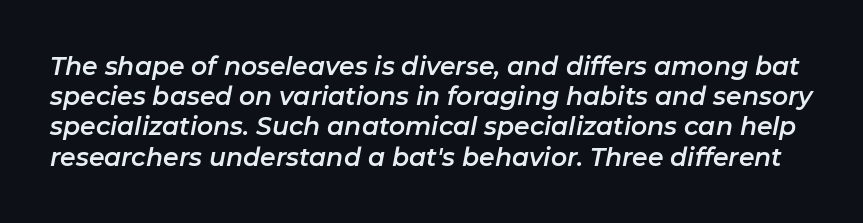
{"italic": "yes", "lean": "right", "slant_degrees": 11, "underline": "no", "line_spacing_ratio": 1.21, "letter_spacing": "normal", "letter_spacing_em": 0.0, "glyph_px": 25}
